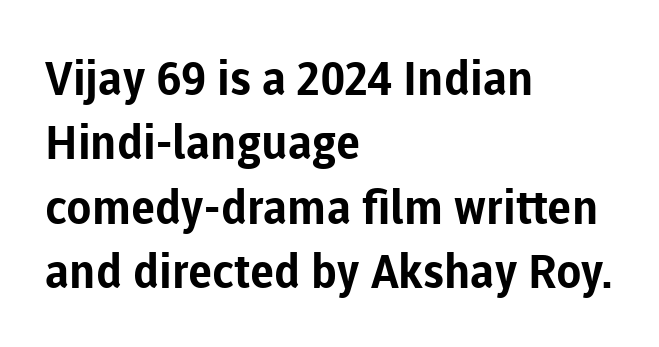
Designer's note — italics off, roman on. This rendering leaves character spacing at its baseline value. Each letter keeps its own natural width here, so spacing adapts to shape. Chunky letters — that's bold for sure. Typeset ragged right — the left edge is the straight one.
